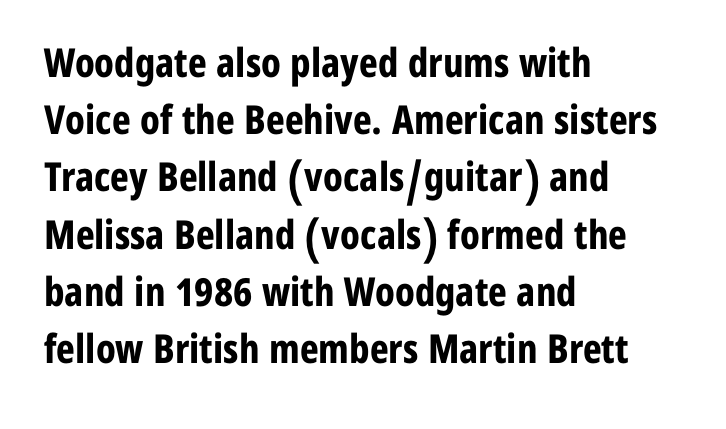
Heavy, bold letterforms. The block of text has a typical density, with ordinary space between rows. Left-aligned paragraph, ragged on the right. Inter-character spacing is left at the font's built-in metrics.
